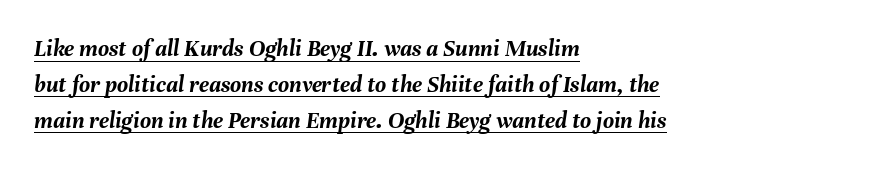
The image shows 24 px bold type, italic (leaning right); set left-aligned, normal line spacing (1.49x), normal letter spacing, underlined.
